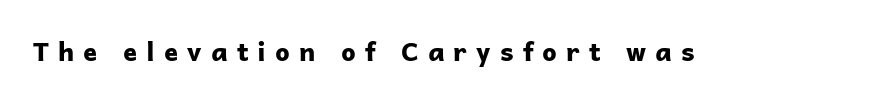
Honestly, there is no underline to notice here at all. Ordinary non-slanted type is in use. The letters are bold, with thick, heavy strokes. Short note: letters widely spaced.
